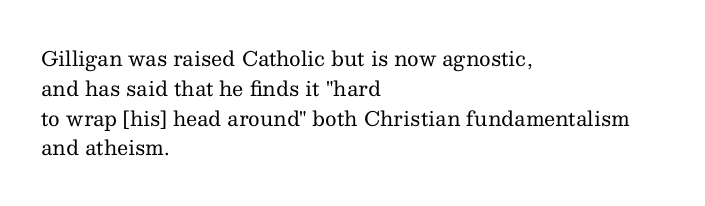
Q: Is the text bold? A: No.
Q: Is the text italic (slanted)? A: No, it is upright.
Q: Is the text underlined? A: No.
Q: How is the paragraph aligned? A: Left-aligned.
Q: Is the spacing between letters normal or unusually wide? A: Normal.
Q: Is the spacing between lines tight, normal or loose? A: Normal.
